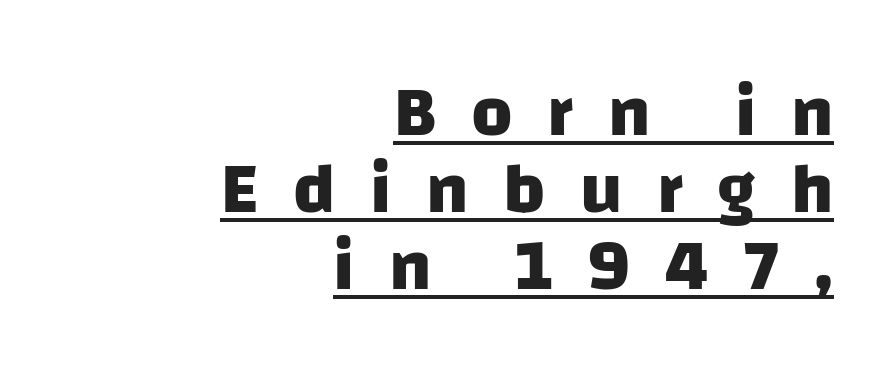
{"serif": "no", "bold": "yes", "weight": "heavy", "width": "normal", "stroke_contrast": "low", "x_height": "large", "monospaced": "no", "underline": "yes", "align": "right", "line_spacing": "tight", "line_spacing_ratio": 1.07, "letter_spacing": "wide", "letter_spacing_em": 0.48, "glyph_px": 72}
